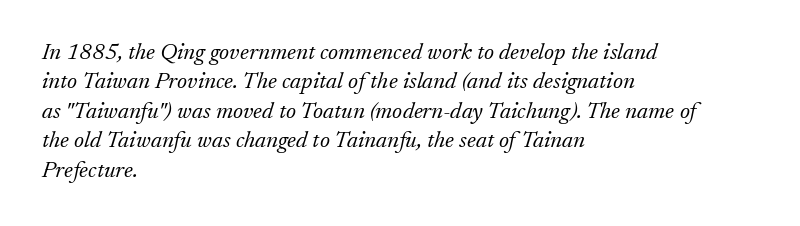
Q: Is the text bold? A: No.
Q: Is the text italic (slanted)? A: Yes, it leans right by about 17 degrees.
Q: Is the text underlined? A: No.
Q: How is the paragraph aligned? A: Left-aligned.
Q: Is the spacing between letters normal or unusually wide? A: Normal.
Q: Is the spacing between lines tight, normal or loose? A: Normal.
